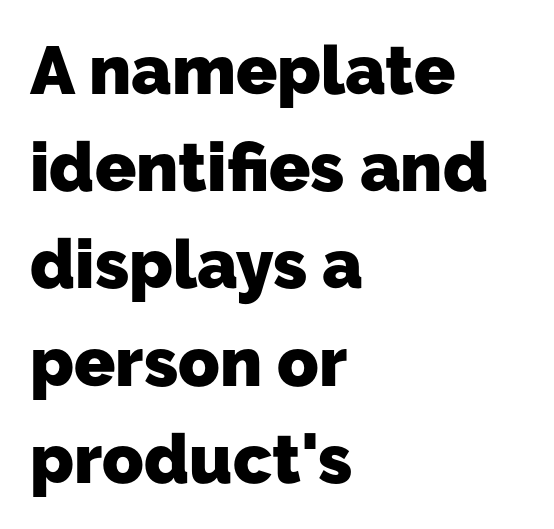
The image shows 68 px heavy sans-serif type; set left-aligned, normal line spacing (1.43x), normal letter spacing, not underlined; low stroke contrast and a medium x-height.
